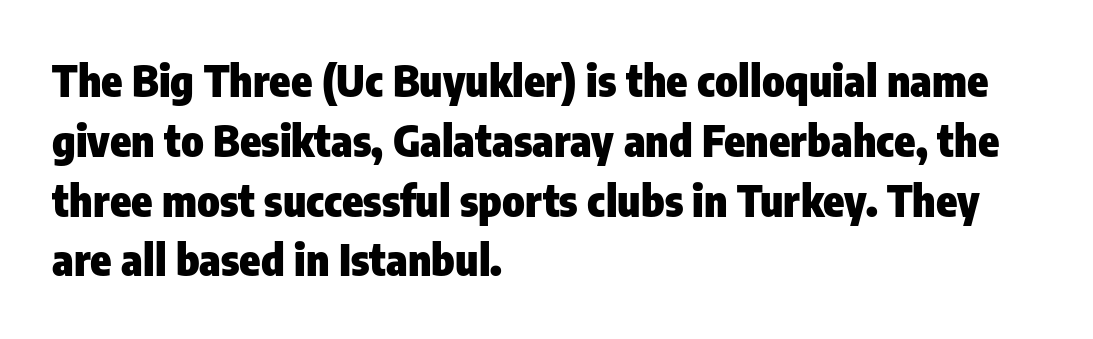
{"serif": "no", "italic": "no", "bold": "yes", "weight": "heavy", "width": "condensed", "stroke_contrast": "low", "x_height": "medium", "monospaced": "no", "underline": "no", "align": "left", "line_spacing": "normal", "line_spacing_ratio": 1.39, "letter_spacing": "normal", "letter_spacing_em": 0.0, "glyph_px": 43}
